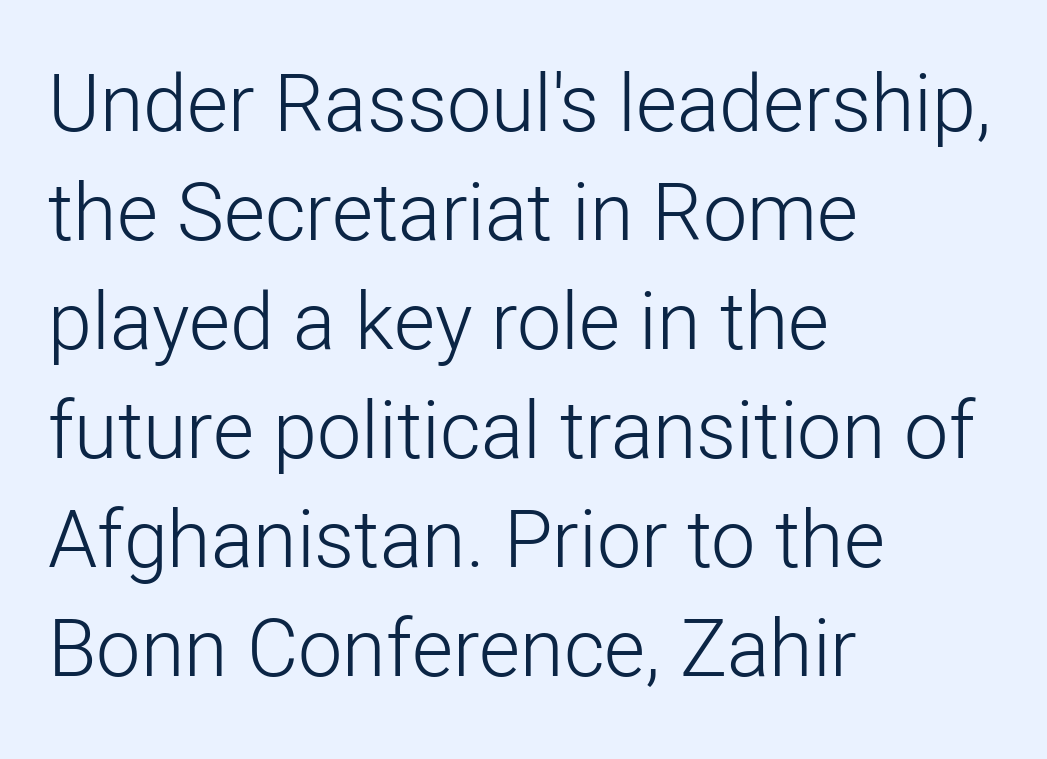
Q: Is the text bold? A: No.
Q: Is the text italic (slanted)? A: No, it is upright.
Q: Is the typeface a serif or a sans-serif typeface? A: Sans-serif.
Q: Is the text underlined? A: No.
Q: How is the paragraph aligned? A: Left-aligned.
Q: Is the spacing between letters normal or unusually wide? A: Normal.
Q: Is the spacing between lines tight, normal or loose? A: Normal.
Q: Width (condensed, normal, or wide)? A: Normal.
Q: Stroke contrast? A: Low.
Q: x-height? A: Medium.
Q: Monospaced? A: No.
